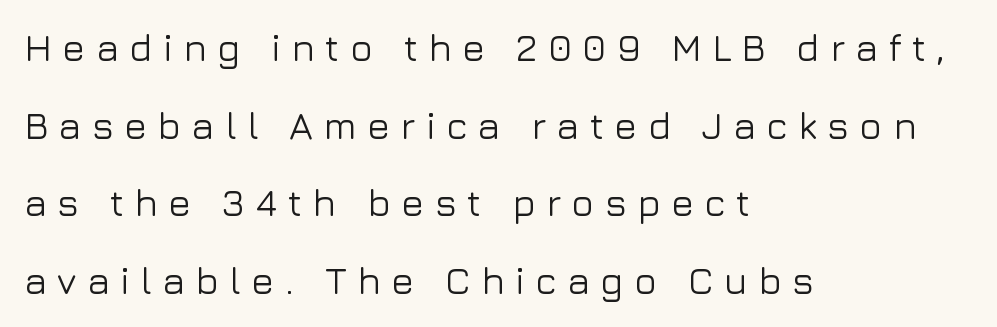
{"serif": "no", "italic": "no", "width": "normal", "stroke_contrast": "low", "x_height": "medium", "monospaced": "no", "underline": "no", "align": "left", "line_spacing": "loose", "line_spacing_ratio": 2.04, "letter_spacing": "wide", "letter_spacing_em": 0.27, "glyph_px": 38}
